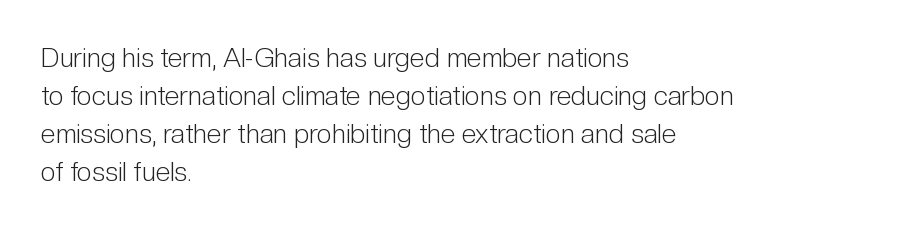
Q: Is the text bold? A: No.
Q: Is the text italic (slanted)? A: No, it is upright.
Q: Is the text underlined? A: No.
Q: How is the paragraph aligned? A: Left-aligned.
Q: Is the spacing between letters normal or unusually wide? A: Normal.
Q: Is the spacing between lines tight, normal or loose? A: Normal.
